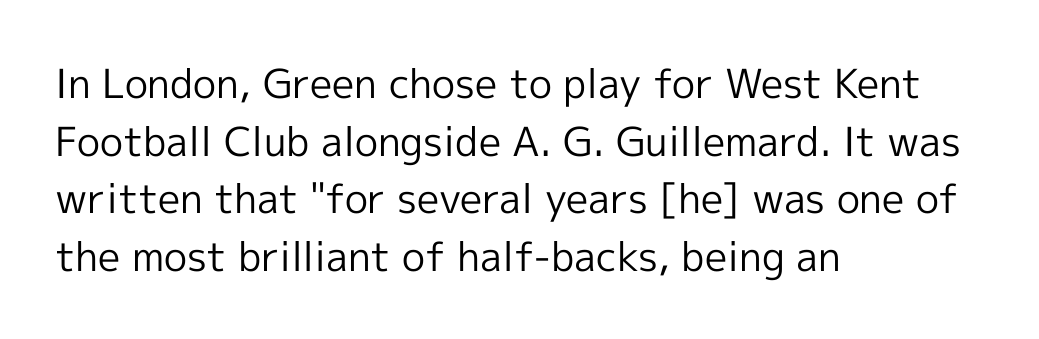
The image shows 40 px regular-weight sans-serif type, upright; set left-aligned, normal line spacing (1.44x), normal letter spacing, not underlined; a medium x-height.
